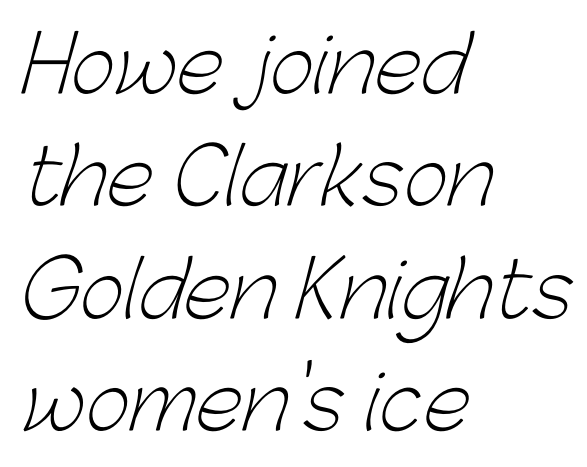
{"serif": "no", "bold": "no", "weight": "light", "width": "normal", "stroke_contrast": "low", "x_height": "medium", "monospaced": "no", "underline": "no", "align": "left", "line_spacing": "normal", "line_spacing_ratio": 1.46, "letter_spacing": "normal", "letter_spacing_em": 0.0, "glyph_px": 77}
